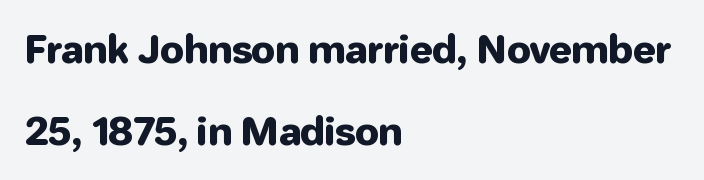
The baseline area is clear. Inter-character spacing is left at the font's built-in metrics. A typesetter would mark this as roman, not italic. Summary of vertical rhythm: relaxed, with wide interline spacing. One-word summary of the alignment: left. A typesetter would label this face a sans.
